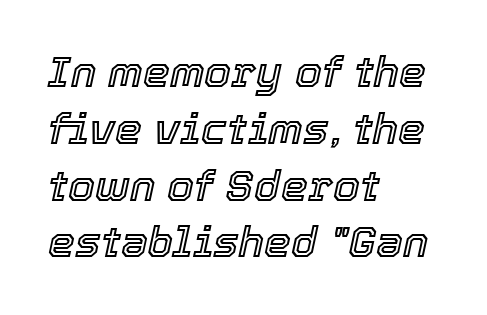
The image shows 43 px text type, italic (leaning right); set left-aligned, normal line spacing (1.32x), normal letter spacing, not underlined; a medium x-height.
